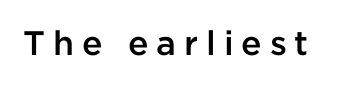
{"serif": "no", "italic": "no", "bold": "semi", "weight": "semibold", "width": "normal", "stroke_contrast": "low", "x_height": "medium", "monospaced": "no", "underline": "no", "letter_spacing": "wide", "letter_spacing_em": 0.23, "glyph_px": 34}
